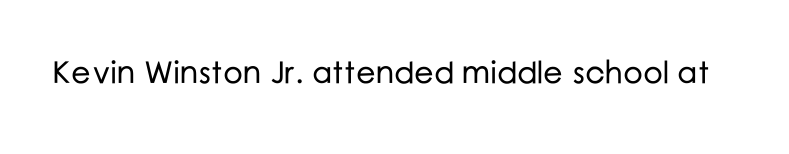
{"serif": "no", "italic": "no", "width": "normal", "stroke_contrast": "low", "x_height": "medium", "monospaced": "no", "underline": "no", "letter_spacing": "normal", "letter_spacing_em": 0.0, "glyph_px": 31}
